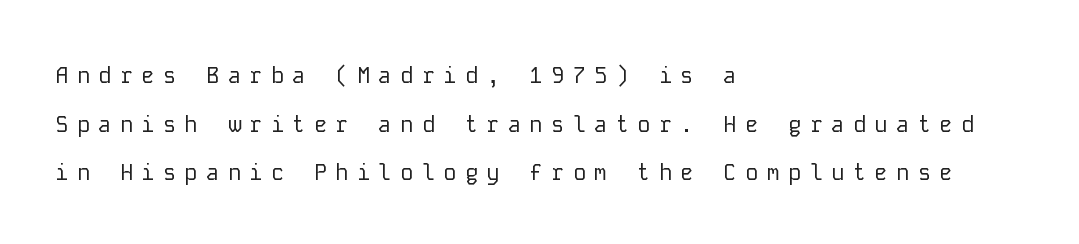
Airy leading. Unlike italic type, these characters show no tilt at all. Weight class: somewhere from thin through regular. Does extra space separate the letters? Yes, quite a lot of it. Any mark beneath the type? The region is blank. Is the block centered? No — it sits flush against the left margin.
